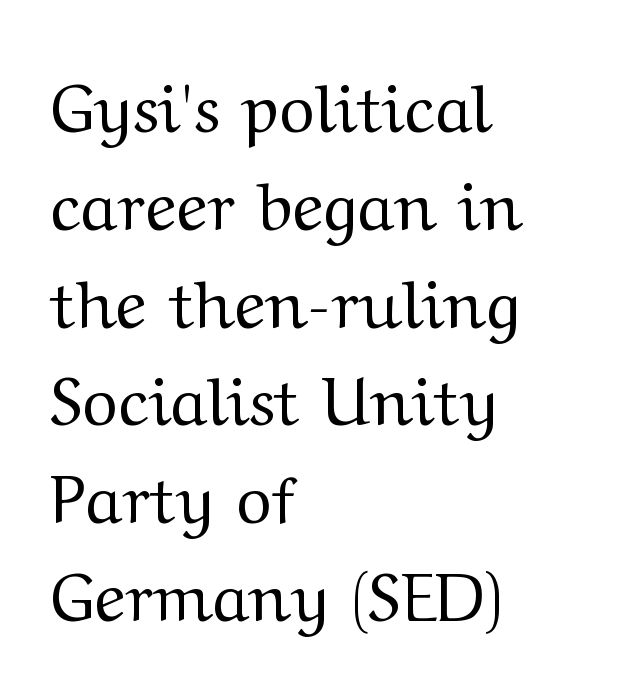
The image shows 67 px regular-weight, wide serif type, upright; set left-aligned, normal line spacing (1.46x), normal letter spacing, not underlined; medium stroke contrast and a medium x-height.
